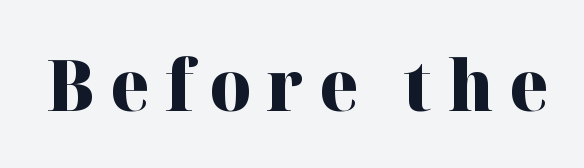
Q: Is the text bold? A: Yes.
Q: Is the text italic (slanted)? A: No, it is upright.
Q: Is the typeface a serif or a sans-serif typeface? A: Serif.
Q: Is the text underlined? A: No.
Q: Is the spacing between letters normal or unusually wide? A: Unusually wide.
Q: Width (condensed, normal, or wide)? A: Normal.
Q: Stroke contrast? A: High.
Q: x-height? A: Medium.
Q: Monospaced? A: No.
